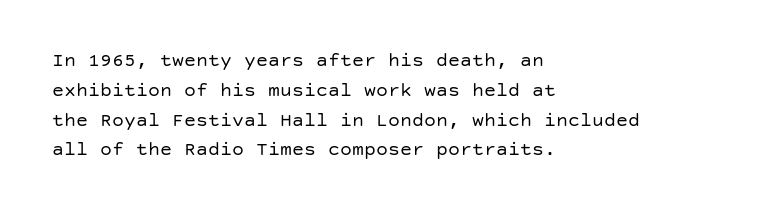
Q: Is the text bold? A: No.
Q: Is the text italic (slanted)? A: No, it is upright.
Q: Is the text underlined? A: No.
Q: How is the paragraph aligned? A: Left-aligned.
Q: Is the spacing between letters normal or unusually wide? A: Normal.
Q: Is the spacing between lines tight, normal or loose? A: Normal.
